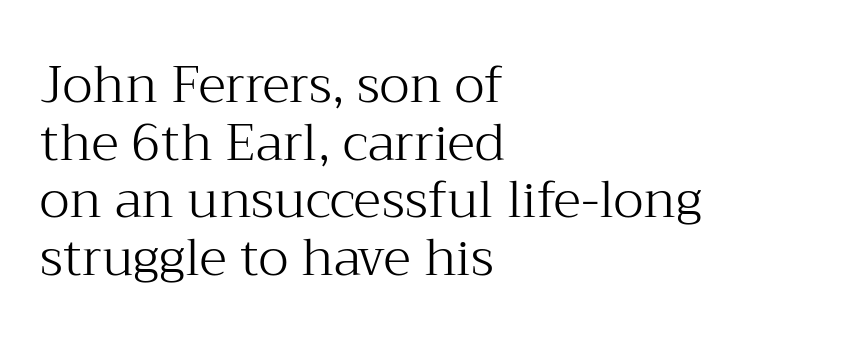
Q: Is the text bold? A: No.
Q: Is the text italic (slanted)? A: No, it is upright.
Q: Is the typeface a serif or a sans-serif typeface? A: Serif.
Q: Is the text underlined? A: No.
Q: How is the paragraph aligned? A: Left-aligned.
Q: Is the spacing between letters normal or unusually wide? A: Normal.
Q: Is the spacing between lines tight, normal or loose? A: Tight.
Q: Width (condensed, normal, or wide)? A: Normal.
Q: Stroke contrast? A: Medium.
Q: x-height? A: Medium.
Q: Monospaced? A: No.
